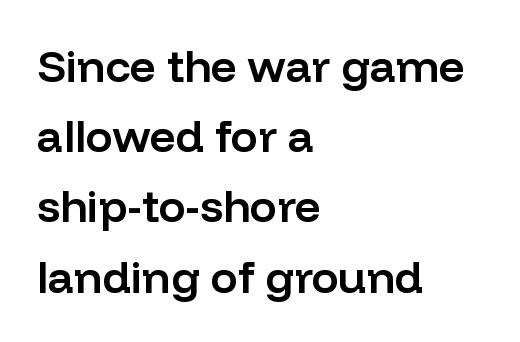
The rendering shows plain stroke endings on the letterforms — a sans-serif design. You could not count columns in this text — the font is proportionally spaced. Compared with a centered layout, this one pins lines to the left instead. Descender tails drop into unmarked territory.
